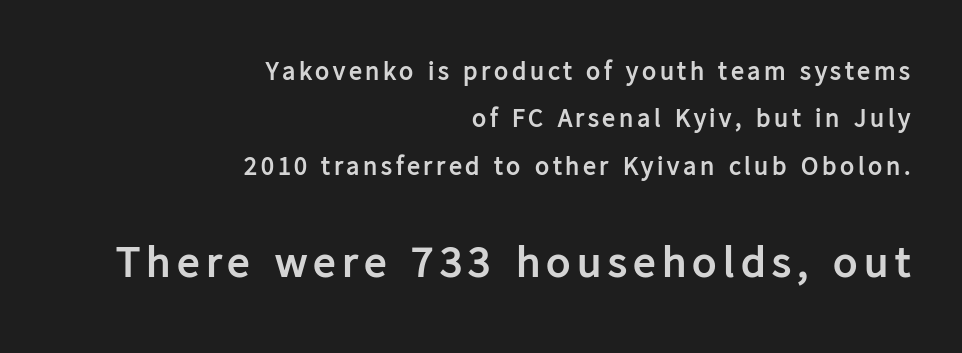
Q: Is the text bold? A: Yes.
Q: Is the text italic (slanted)? A: No, it is upright.
Q: Is the typeface a serif or a sans-serif typeface? A: Sans-serif.
Q: Is the text underlined? A: No.
Q: How is the paragraph aligned? A: Right-aligned.
Q: Which block of text is set in a larger size, the first (top) or the second (bottom)? A: The second (bottom) one.
Q: Width (condensed, normal, or wide)? A: Normal.
Q: Stroke contrast? A: Low.
Q: x-height? A: Medium.
Q: Monospaced? A: No.
